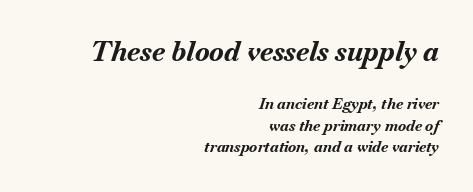
The image shows 27 px bold type, italic (leaning right); set right-aligned, normal line spacing (1.43x), normal letter spacing, not underlined; the first (top) block is 1.8x larger.
